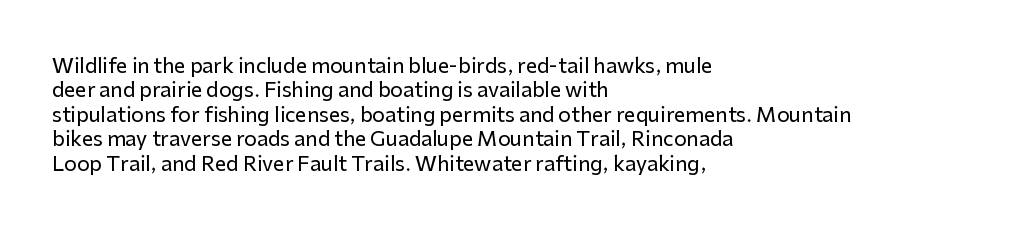
Look at the tracking — it's just the regular setting, nothing added. Horizontal alignment here is leftward, the default for most running prose. Clear beneath every line of the passage. Unlike italic type, these characters show no tilt at all.
